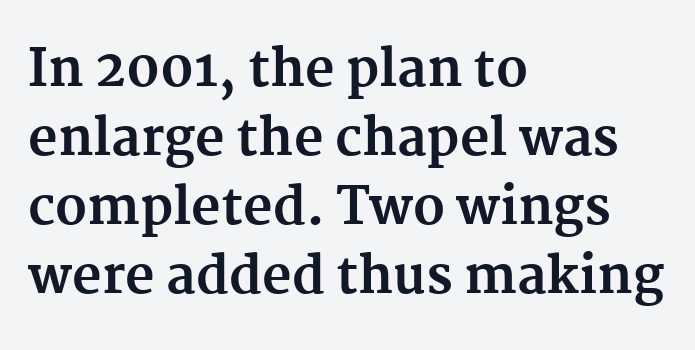
{"serif": "yes", "italic": "no", "bold": "yes", "weight": "bold", "width": "normal", "stroke_contrast": "medium", "x_height": "medium", "monospaced": "no", "underline": "no", "align": "left", "line_spacing": "normal", "line_spacing_ratio": 1.35, "letter_spacing": "normal", "letter_spacing_em": 0.0, "glyph_px": 51}
